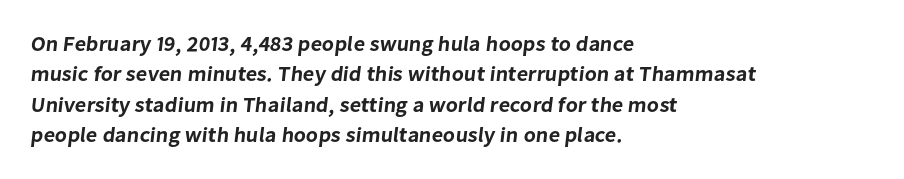
The image shows 21 px text type; set left-aligned, normal line spacing (1.45x), normal letter spacing, not underlined.
